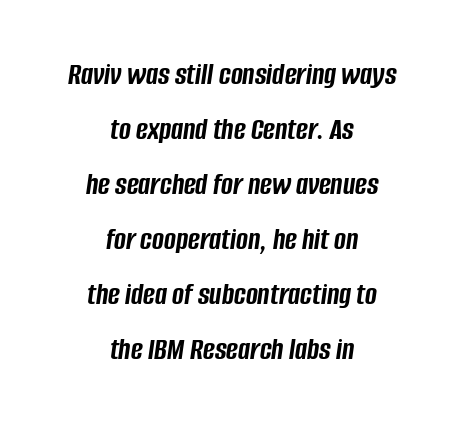
Caption: multi-line text, centered on the measure. Plain, unruled lines of type. Italic? Definitely — the glyphs are oblique. You'd pick this weight for a headline — it's a proper bold. Characters follow at the spacing the type designer built in.
